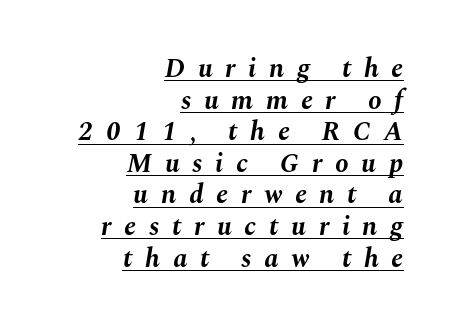
Q: Is the text bold? A: Yes.
Q: Is the text italic (slanted)? A: Yes, it leans right by about 10 degrees.
Q: Is the text underlined? A: Yes.
Q: How is the paragraph aligned? A: Right-aligned.
Q: Is the spacing between letters normal or unusually wide? A: Unusually wide.
